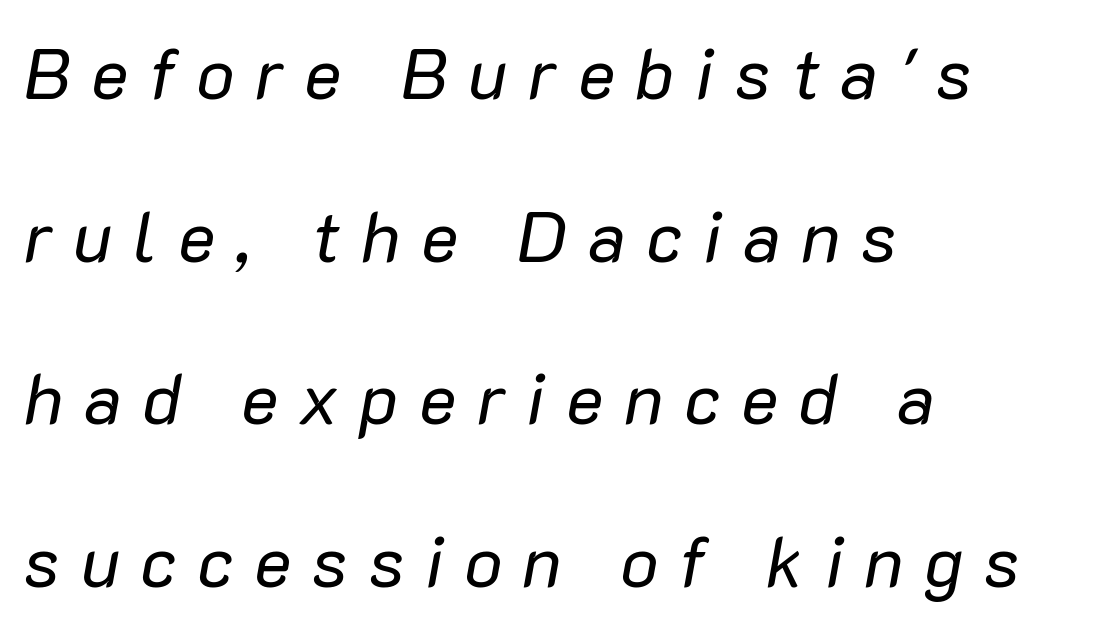
{"italic": "yes", "lean": "right", "slant_degrees": 10, "bold": "no", "weight": "regular", "width": "normal", "stroke_contrast": "low", "x_height": "medium", "monospaced": "no", "underline": "no", "align": "left", "line_spacing": "loose", "line_spacing_ratio": 2.29, "letter_spacing": "wide", "letter_spacing_em": 0.29, "glyph_px": 71}
